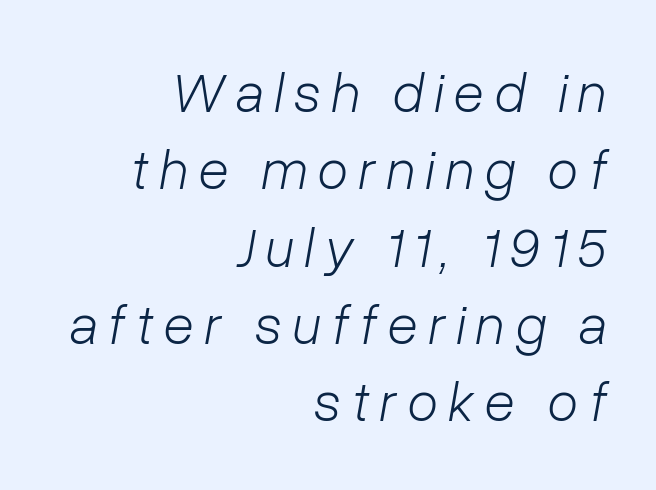
The image shows 56 px light type, italic (leaning right); set right-aligned, normal line spacing (1.38x), not underlined; low stroke contrast and a medium x-height.
